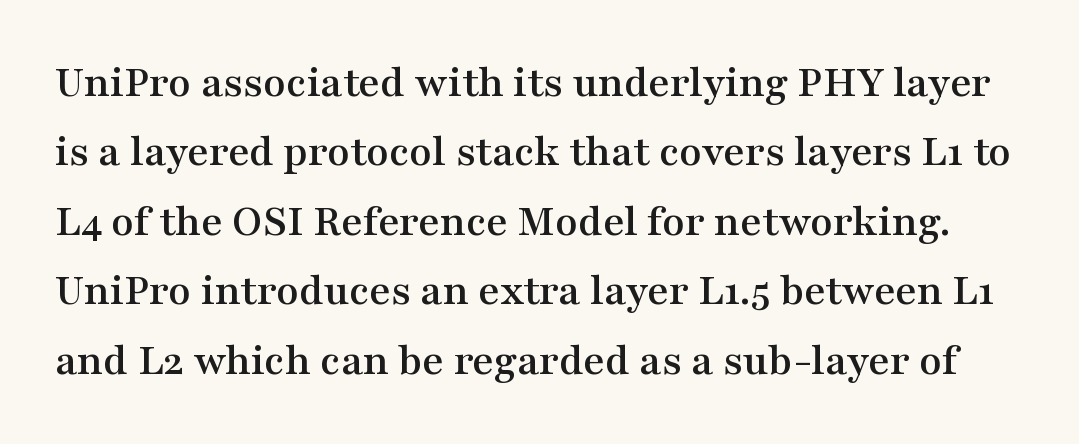
The image shows 46 px wide serif type, upright; set normal line spacing (1.51x), normal letter spacing, not underlined; medium stroke contrast and a medium x-height.
